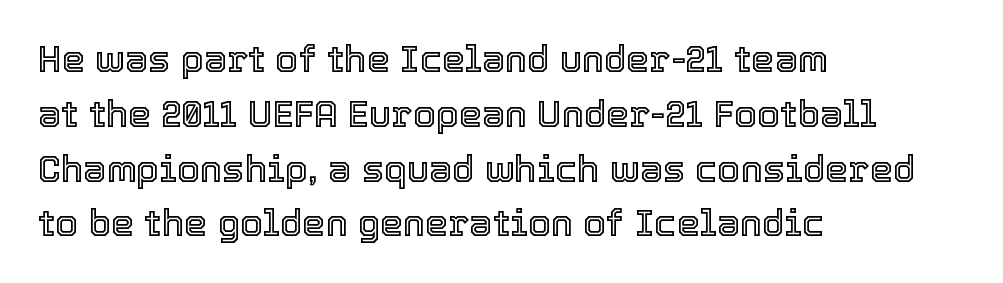
The image shows 37 px text type, upright; set left-aligned, normal line spacing (1.48x), normal letter spacing, not underlined; a medium x-height.
